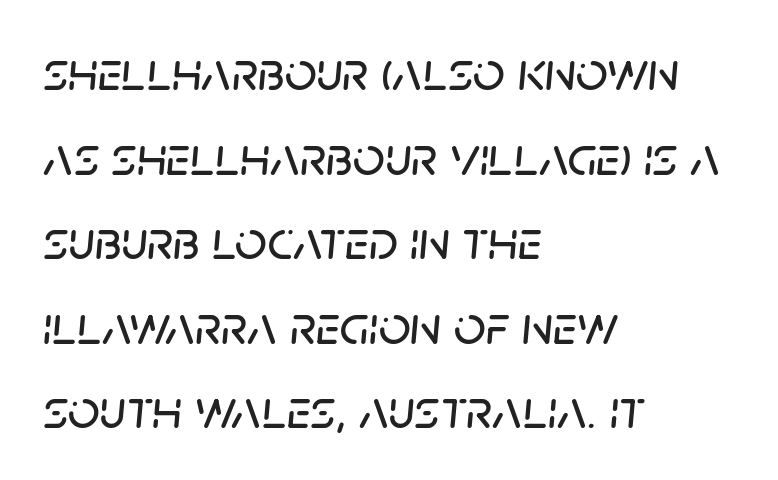
{"italic": "yes", "lean": "right", "slant_degrees": 5, "width": "normal", "stroke_contrast": "low", "x_height": "large", "monospaced": "no", "underline": "no", "align": "left", "line_spacing": "normal", "line_spacing_ratio": 1.51, "letter_spacing": "normal", "letter_spacing_em": 0.0, "glyph_px": 56}
